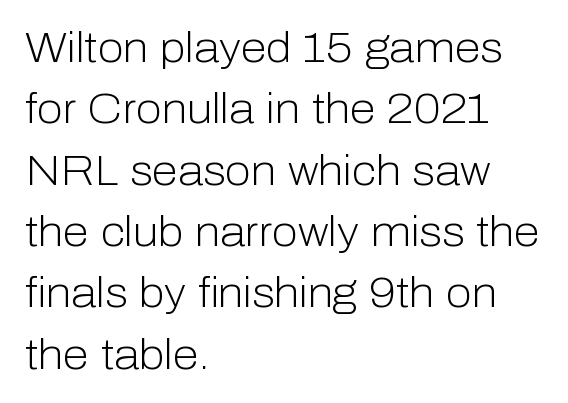
No italicization has been applied; the sample stays upright. Are there feet on the stems? There aren't — it's a sans. The rows are spaced the way most documents space them. This sample is left-justified, so line endings fall wherever the words run out. Descender tails drop into unmarked territory.
